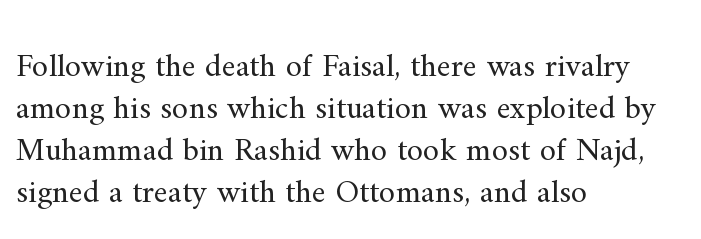
{"serif": "yes", "italic": "no", "bold": "no", "weight": "regular", "width": "normal", "stroke_contrast": "medium", "x_height": "small", "monospaced": "no", "underline": "no", "align": "left", "line_spacing": "normal", "line_spacing_ratio": 1.27, "letter_spacing": "normal", "letter_spacing_em": 0.0, "glyph_px": 33}
